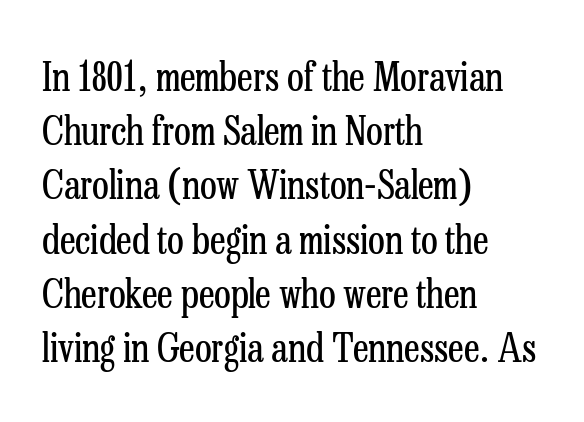
Rule under the text: the space is simply empty. The passage shown stacks its lines at a standard gap. The characters display serif detailing at their extremities. The passage shown has conventional tracking throughout. Do the characters align in a grid? No, the font is proportional. A light-to-regular cut is what we see here.
